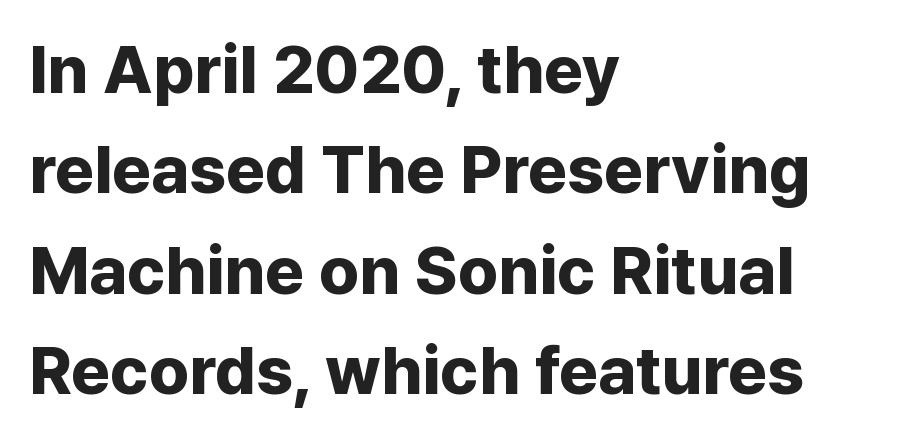
Q: Is the text bold? A: Yes.
Q: Is the text italic (slanted)? A: No, it is upright.
Q: Is the typeface a serif or a sans-serif typeface? A: Sans-serif.
Q: Is the text underlined? A: No.
Q: How is the paragraph aligned? A: Left-aligned.
Q: Is the spacing between letters normal or unusually wide? A: Normal.
Q: Is the spacing between lines tight, normal or loose? A: Normal.
Q: Width (condensed, normal, or wide)? A: Normal.
Q: Stroke contrast? A: Low.
Q: x-height? A: Medium.
Q: Monospaced? A: No.
